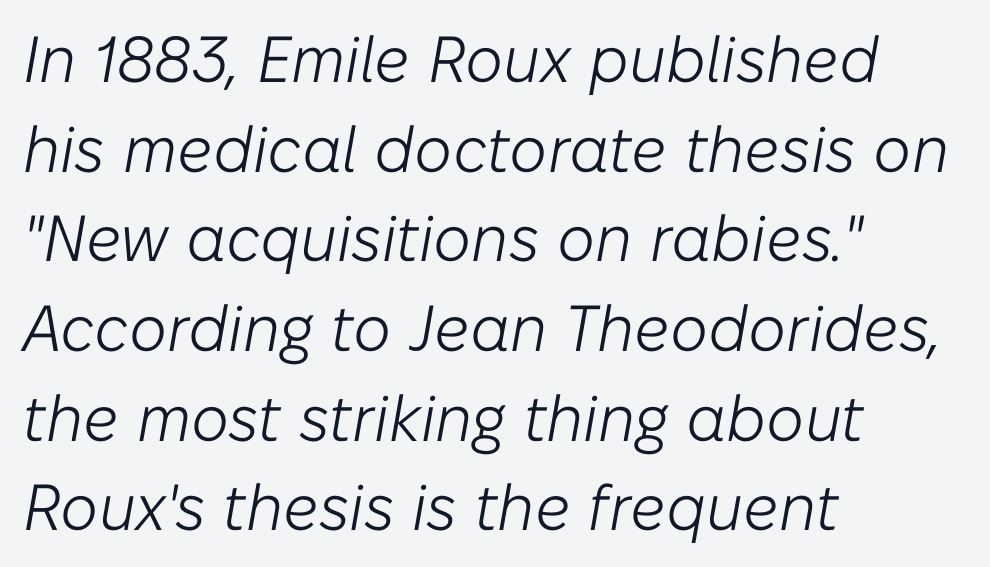
The image shows 65 px light type, italic (leaning right); set left-aligned, normal line spacing (1.38x), normal letter spacing, not underlined; low stroke contrast and a medium x-height.
